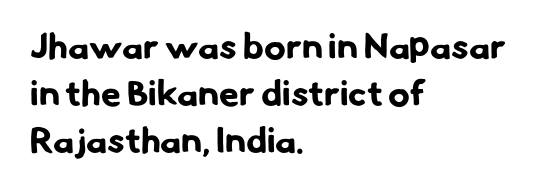
Q: Is the text bold? A: Yes.
Q: Is the typeface a serif or a sans-serif typeface? A: Sans-serif.
Q: Is the text underlined? A: No.
Q: How is the paragraph aligned? A: Left-aligned.
Q: Is the spacing between letters normal or unusually wide? A: Normal.
Q: Is the spacing between lines tight, normal or loose? A: Normal.
Q: Width (condensed, normal, or wide)? A: Normal.
Q: Stroke contrast? A: Low.
Q: x-height? A: Small.
Q: Monospaced? A: No.
